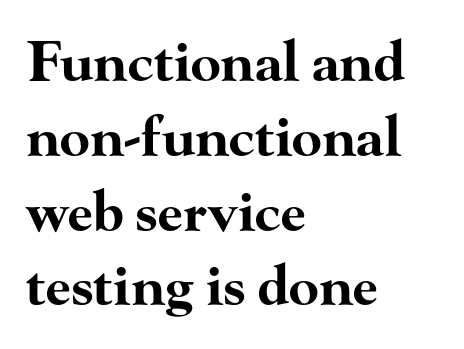
Look at the tracking — it's just the regular setting, nothing added. If you drew a line through each stem, it would be perfectly vertical. Clear beneath every line of the passage. This sample has the flowing, uneven cadence of proportional lettering. Whoever set this chose a conventional vertical rhythm.
